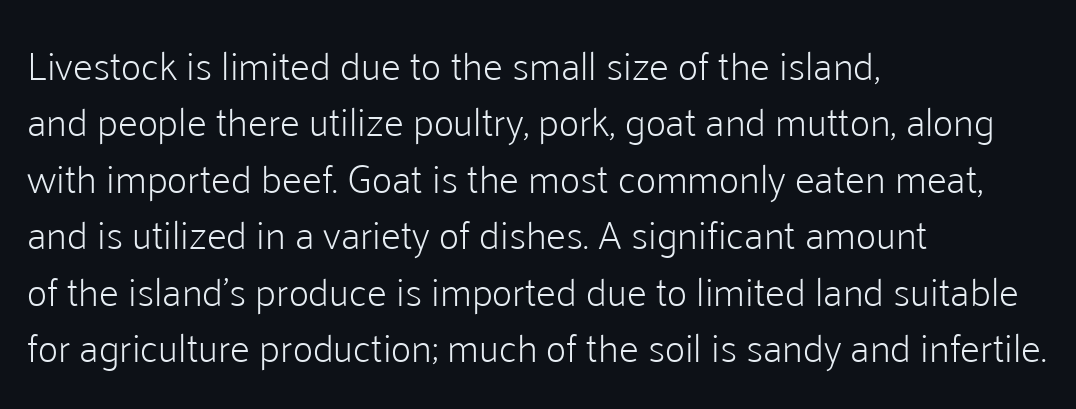
Baseline-to-baseline distance is the conventional proportion of letter height. Inter-character spacing is left at the font's built-in metrics. The letters look calm and open, with moderate or lighter stems. Spacing verdict: proportional, widths tailored to each character. Typographically, this falls in the sans-serif category. Where is the straight margin? On the left.
